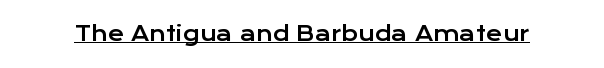
Q: Is the text italic (slanted)? A: No, it is upright.
Q: Is the text underlined? A: Yes.
Q: Is the spacing between letters normal or unusually wide? A: Normal.
